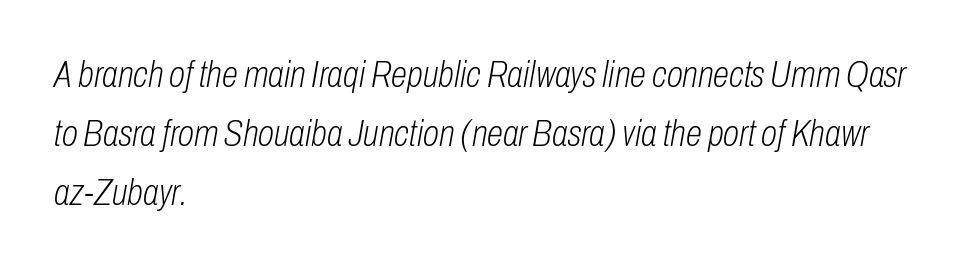
These lines are rendered in a variable-pitch font. How are the letters spaced? Ordinarily, with no added tracking. The space beneath each line is pristine and unruled. Slanted lettering throughout. The setting favours the left margin, as ordinary paragraphs usually do.
